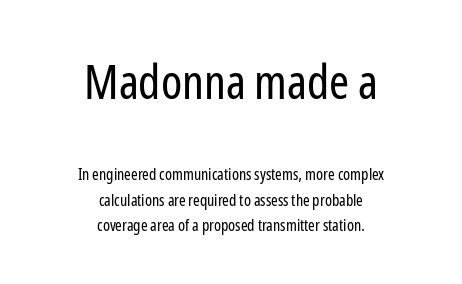
Grotesque or geometric, the face here clearly has no serifs. Stems and bowls with no extra thickness — not bold. Bare-footed words on every line. The upper block of text is set noticeably larger than the block beneath it.
